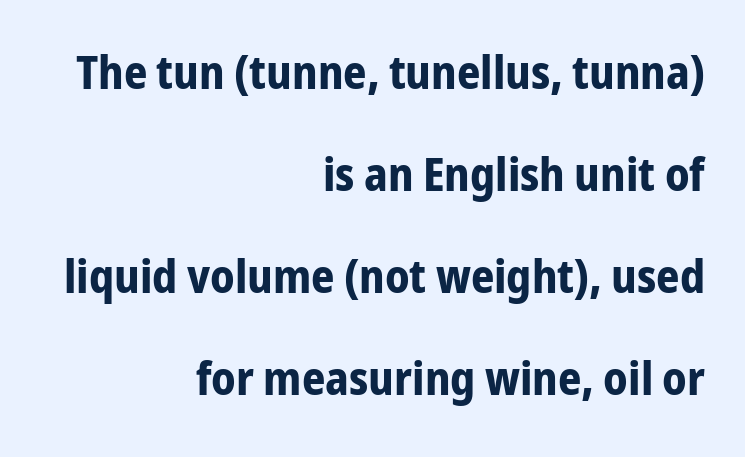
Here the designer chose a conventional face with non-uniform glyph widths. Tall strokes in this sample are plumb rather than angled. Stroke thickness is high; the sample reads as a true bold. Serifs: no, the terminals of the letterforms are clean. Check under the words: just untouched page. The block of text is sparse from top to bottom, with ample space between rows.
